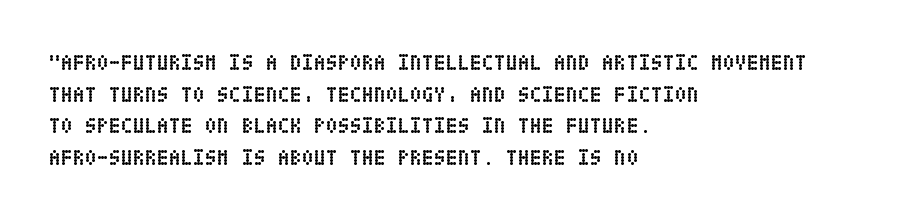
{"italic": "no", "bold": "yes", "underline": "no", "align": "left", "line_spacing": "normal", "line_spacing_ratio": 1.44, "letter_spacing": "normal", "letter_spacing_em": 0.0, "glyph_px": 22}
